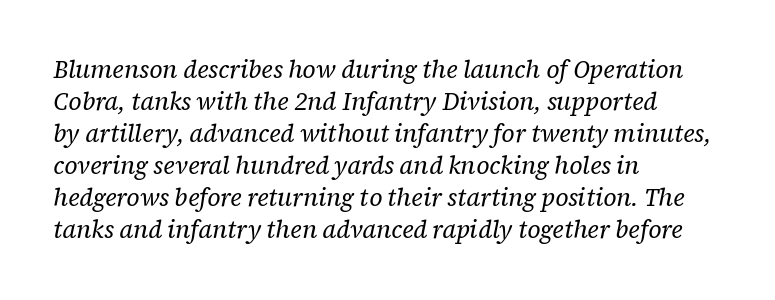
Q: Is the text bold? A: No.
Q: Is the text italic (slanted)? A: Yes, it leans right by about 12 degrees.
Q: Is the text underlined? A: No.
Q: How is the paragraph aligned? A: Left-aligned.
Q: Is the spacing between letters normal or unusually wide? A: Normal.
Q: Is the spacing between lines tight, normal or loose? A: Normal.
